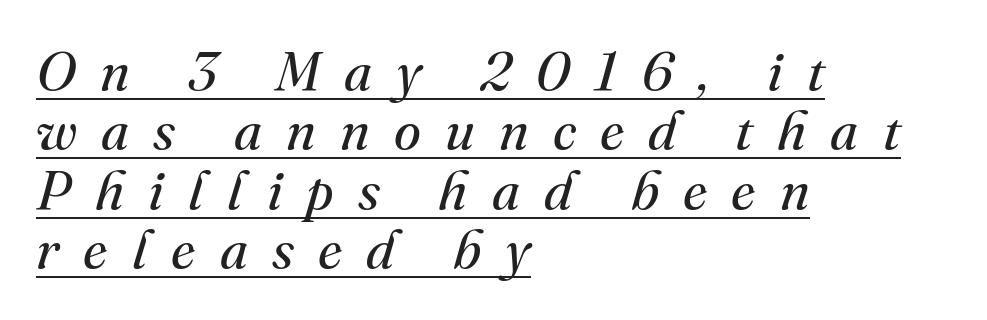
Q: Is the text bold? A: No.
Q: Is the text italic (slanted)? A: Yes, it leans right by about 16 degrees.
Q: Is the typeface a serif or a sans-serif typeface? A: Serif.
Q: Is the text underlined? A: Yes.
Q: How is the paragraph aligned? A: Left-aligned.
Q: Is the spacing between letters normal or unusually wide? A: Unusually wide.
Q: Is the spacing between lines tight, normal or loose? A: Tight.
Q: Width (condensed, normal, or wide)? A: Normal.
Q: Stroke contrast? A: Medium.
Q: x-height? A: Small.
Q: Monospaced? A: No.
